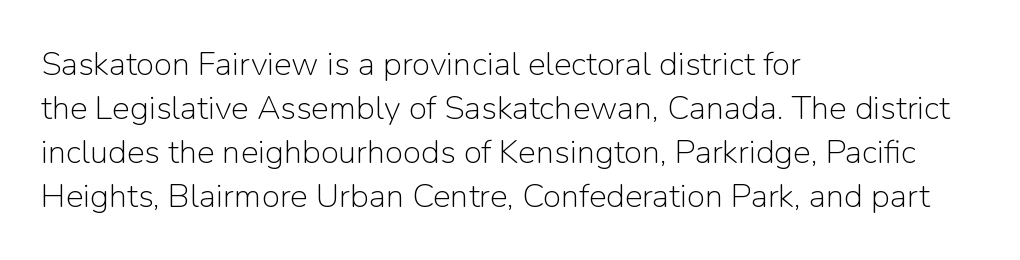
A typesetter would call this proportional, since set widths differ per character. Rule under the text: the space is simply empty. Line starts are locked; line ends wander. Nope, not italic — everything's standing straight. Nobody touched the tracking dial on this one. Nothing heavy about these letters — not bold at all.
